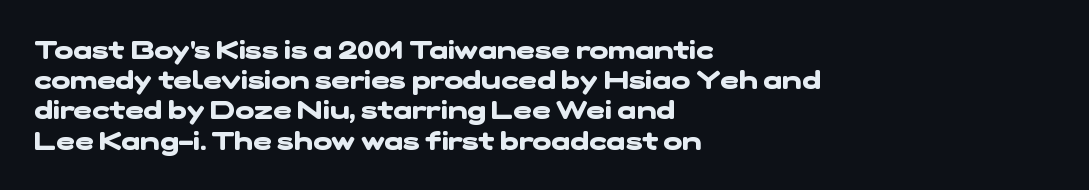
{"bold": "yes", "underline": "no", "align": "left", "line_spacing_ratio": 1.21, "letter_spacing": "normal", "letter_spacing_em": 0.0, "glyph_px": 25}
